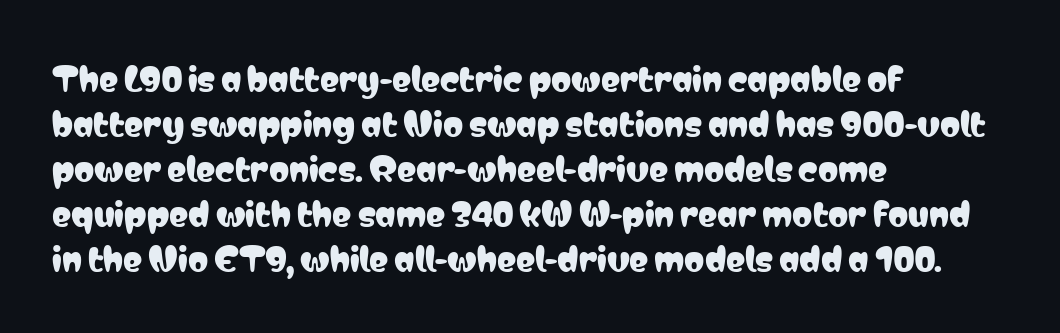
Q: Is the text italic (slanted)? A: No, it is upright.
Q: Is the typeface a serif or a sans-serif typeface? A: Sans-serif.
Q: Is the text underlined? A: No.
Q: How is the paragraph aligned? A: Left-aligned.
Q: Is the spacing between letters normal or unusually wide? A: Normal.
Q: Is the spacing between lines tight, normal or loose? A: Normal.
Q: Width (condensed, normal, or wide)? A: Condensed.
Q: Stroke contrast? A: Low.
Q: x-height? A: Medium.
Q: Monospaced? A: No.
